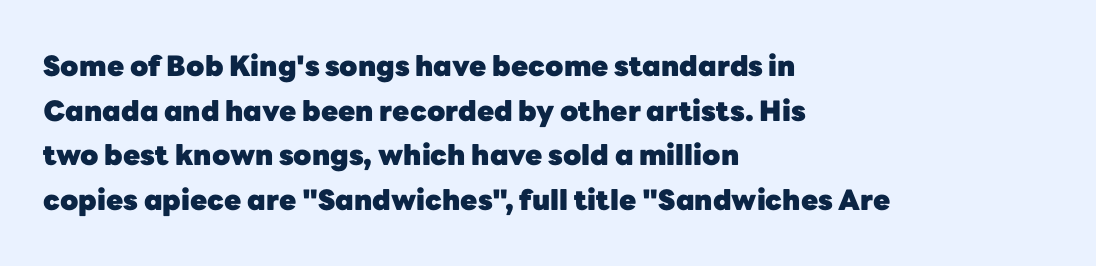
The image shows 28 px heavy sans-serif type, upright; set left-aligned, normal line spacing (1.59x), normal letter spacing, not underlined; low stroke contrast and a medium x-height.
